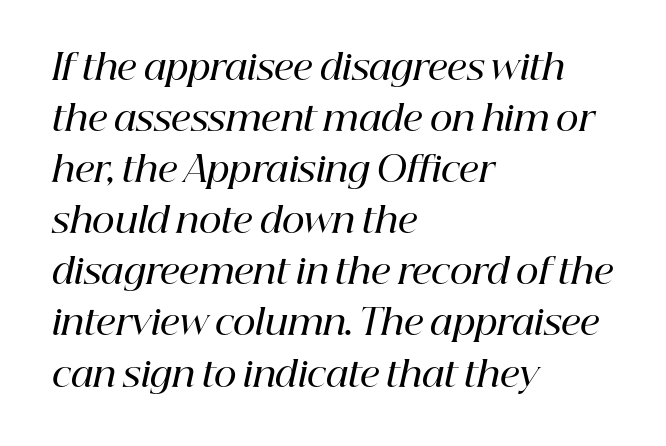
{"serif": "yes", "italic": "yes", "lean": "right", "slant_degrees": 12, "bold": "semi", "weight": "semibold", "width": "normal", "stroke_contrast": "high", "x_height": "medium", "monospaced": "no", "underline": "no", "align": "left", "line_spacing": "normal", "line_spacing_ratio": 1.46, "letter_spacing": "normal", "letter_spacing_em": 0.0, "glyph_px": 35}
